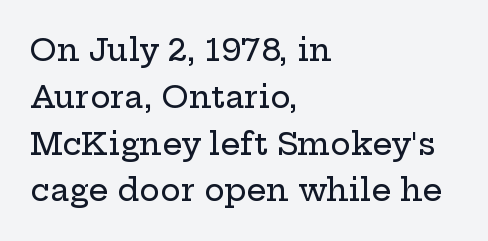
{"serif": "yes", "italic": "no", "width": "wide", "stroke_contrast": "low", "x_height": "medium", "monospaced": "no", "underline": "no", "align": "left", "line_spacing": "normal", "line_spacing_ratio": 1.51, "letter_spacing": "normal", "letter_spacing_em": 0.0, "glyph_px": 31}
